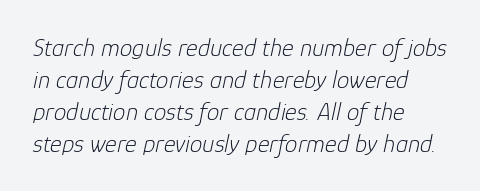
Q: Is the text bold? A: No.
Q: Is the text italic (slanted)? A: Yes, it leans right by about 12 degrees.
Q: Is the text underlined? A: No.
Q: How is the paragraph aligned? A: Left-aligned.
Q: Is the spacing between letters normal or unusually wide? A: Normal.
Q: Is the spacing between lines tight, normal or loose? A: Normal.
